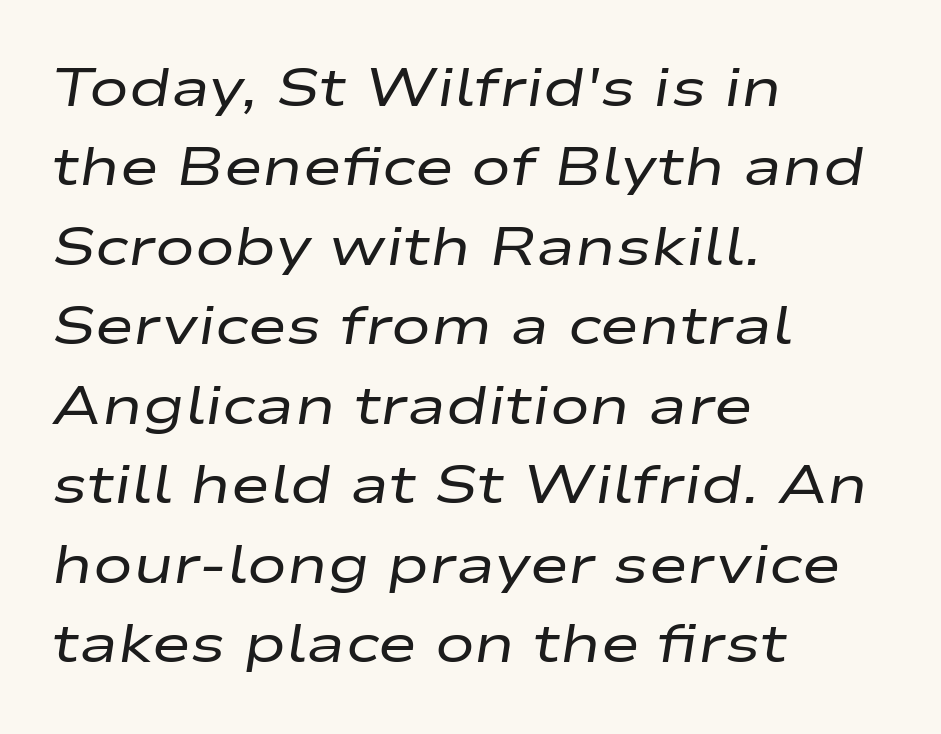
{"italic": "yes", "lean": "right", "slant_degrees": 9, "bold": "no", "weight": "regular", "width": "wide", "stroke_contrast": "low", "x_height": "medium", "monospaced": "no", "underline": "no", "align": "left", "line_spacing": "normal", "line_spacing_ratio": 1.5, "letter_spacing": "normal", "letter_spacing_em": 0.0, "glyph_px": 53}
